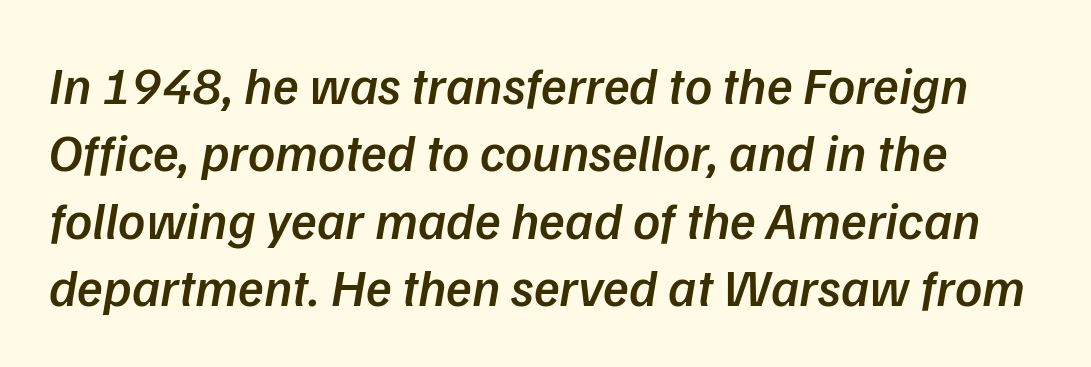
Q: Is the text bold? A: Semi-bold.
Q: Is the text italic (slanted)? A: Yes, it leans right by about 9 degrees.
Q: Is the text underlined? A: No.
Q: Is the spacing between letters normal or unusually wide? A: Normal.
Q: Is the spacing between lines tight, normal or loose? A: Normal.
Q: Width (condensed, normal, or wide)? A: Normal.
Q: Stroke contrast? A: Low.
Q: x-height? A: Medium.
Q: Monospaced? A: No.
